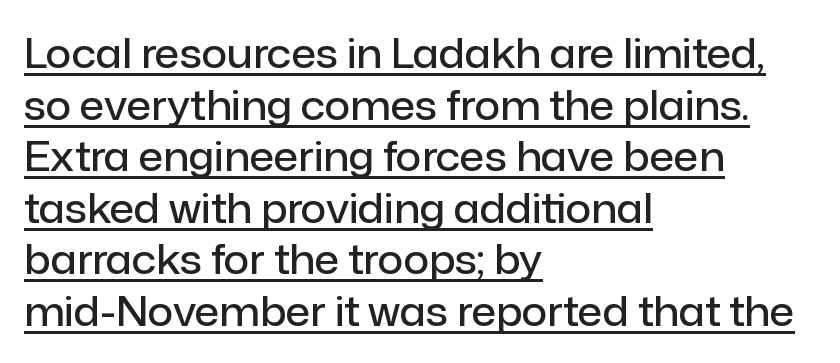
{"serif": "no", "italic": "no", "bold": "semi", "weight": "semibold", "width": "normal", "stroke_contrast": "low", "x_height": "medium", "monospaced": "no", "underline": "yes", "align": "left", "line_spacing": "normal", "line_spacing_ratio": 1.29, "letter_spacing": "normal", "letter_spacing_em": 0.0, "glyph_px": 40}
